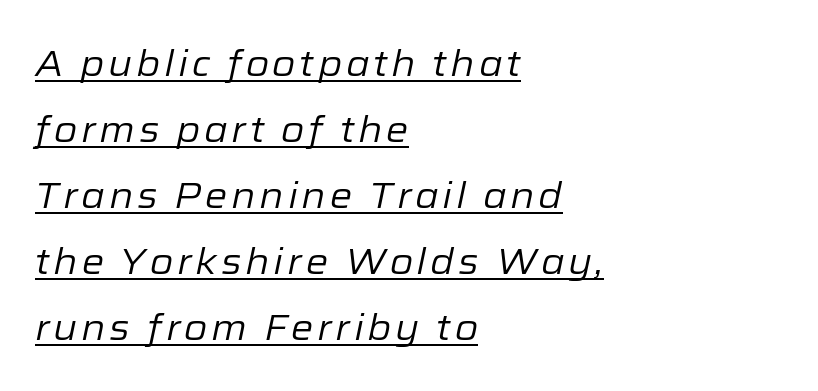
{"italic": "yes", "lean": "right", "slant_degrees": 12, "bold": "no", "weight": "regular", "width": "normal", "stroke_contrast": "low", "x_height": "medium", "monospaced": "no", "underline": "yes", "align": "left", "line_spacing_ratio": 1.83, "glyph_px": 36}
